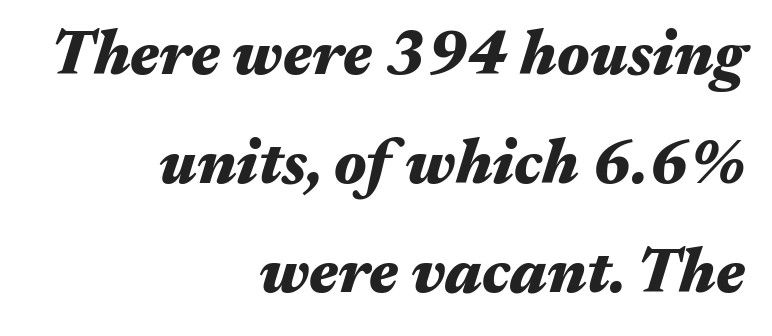
{"italic": "yes", "lean": "right", "slant_degrees": 17, "bold": "yes", "weight": "heavy", "width": "wide", "stroke_contrast": "medium", "x_height": "medium", "monospaced": "no", "underline": "no", "align": "right", "line_spacing_ratio": 1.73, "letter_spacing": "normal", "letter_spacing_em": 0.0, "glyph_px": 63}
